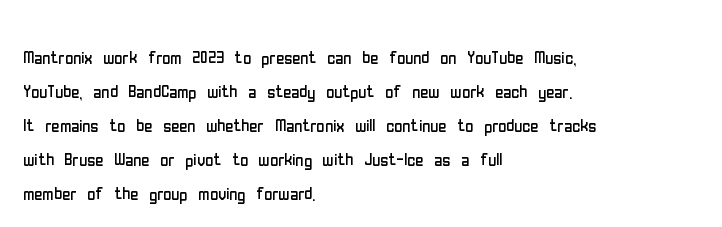
Q: Is the text bold? A: No.
Q: Is the text italic (slanted)? A: No, it is upright.
Q: Is the text underlined? A: No.
Q: How is the paragraph aligned? A: Left-aligned.
Q: Is the spacing between letters normal or unusually wide? A: Normal.
Q: Is the spacing between lines tight, normal or loose? A: Normal.
